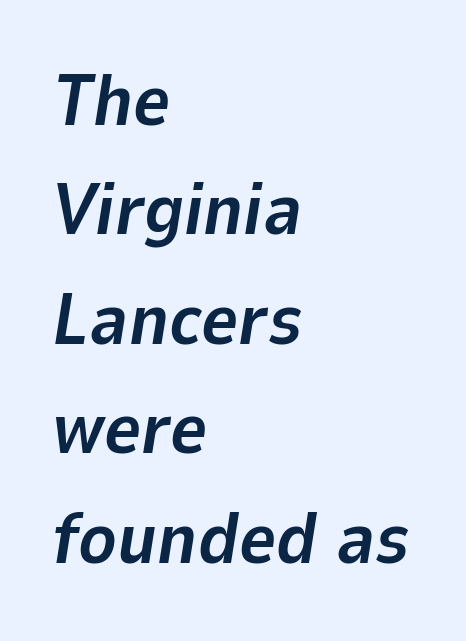
The image shows 72 px bold type, italic (leaning right); set left-aligned, normal line spacing (1.52x), normal letter spacing, not underlined; low stroke contrast and a medium x-height.
